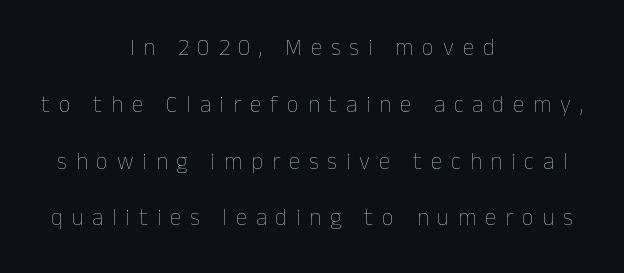
{"italic": "no", "bold": "no", "underline": "no", "align": "center", "line_spacing": "loose", "line_spacing_ratio": 2.47, "letter_spacing": "wide", "letter_spacing_em": 0.39, "glyph_px": 23}
